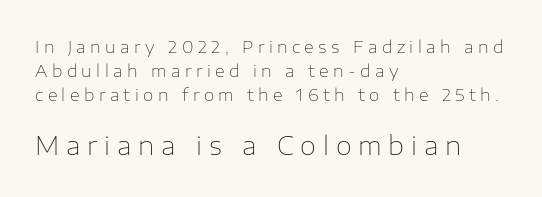
Q: Is the text bold? A: No.
Q: Is the text italic (slanted)? A: No, it is upright.
Q: Is the text underlined? A: No.
Q: How is the paragraph aligned? A: Left-aligned.
Q: Is the spacing between letters normal or unusually wide? A: Unusually wide.
Q: Is the spacing between lines tight, normal or loose? A: Normal.
Q: Which block of text is set in a larger size, the first (top) or the second (bottom)? A: The second (bottom) one.
